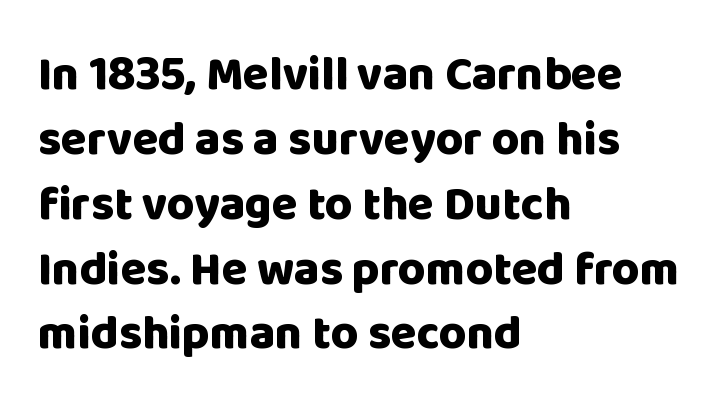
The image shows 47 px heavy sans-serif type, upright; set left-aligned, normal line spacing (1.38x), normal letter spacing, not underlined; low stroke contrast and a large x-height.
